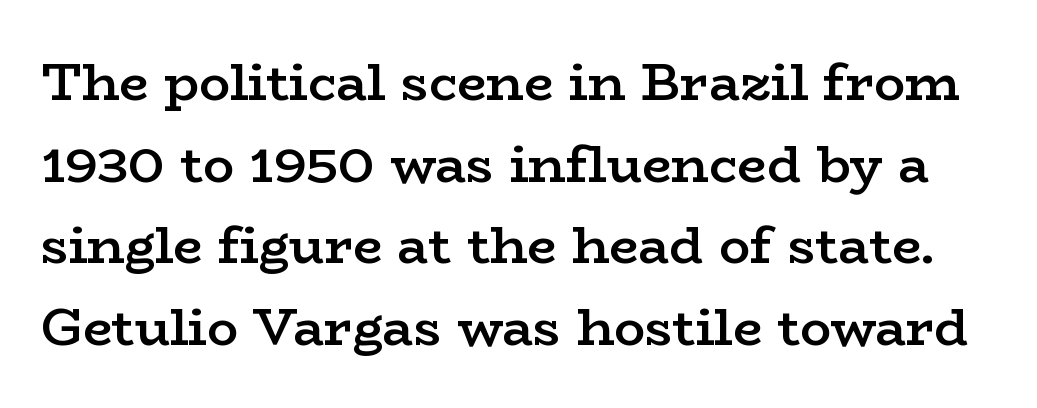
Q: Is the text bold? A: Semi-bold.
Q: Is the text italic (slanted)? A: No, it is upright.
Q: Is the typeface a serif or a sans-serif typeface? A: Serif.
Q: Is the text underlined? A: No.
Q: Is the spacing between letters normal or unusually wide? A: Normal.
Q: Is the spacing between lines tight, normal or loose? A: Normal.
Q: Width (condensed, normal, or wide)? A: Wide.
Q: Stroke contrast? A: Low.
Q: x-height? A: Medium.
Q: Monospaced? A: No.
